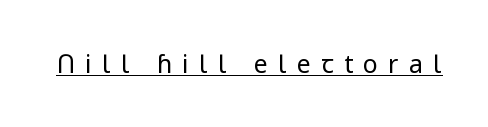
{"italic": "no", "bold": "no", "underline": "yes", "letter_spacing": "wide", "letter_spacing_em": 0.41, "glyph_px": 25}
